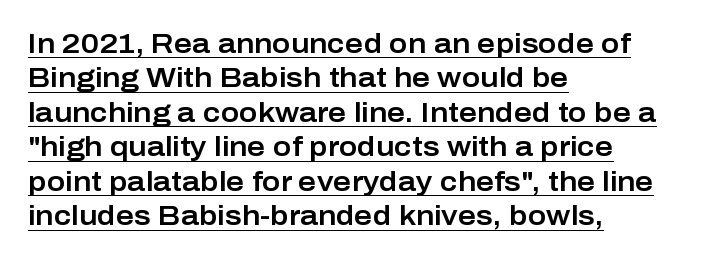
Q: Is the text italic (slanted)? A: No, it is upright.
Q: Is the typeface a serif or a sans-serif typeface? A: Sans-serif.
Q: Is the text underlined? A: Yes.
Q: How is the paragraph aligned? A: Left-aligned.
Q: Is the spacing between letters normal or unusually wide? A: Normal.
Q: Width (condensed, normal, or wide)? A: Normal.
Q: Stroke contrast? A: Low.
Q: x-height? A: Medium.
Q: Monospaced? A: No.
